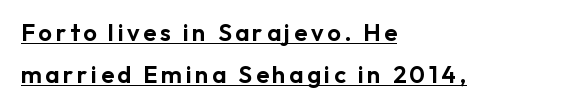
Typeset ragged right — the left edge is the straight one. Posture: upright roman. Has an underline been added? It has.
